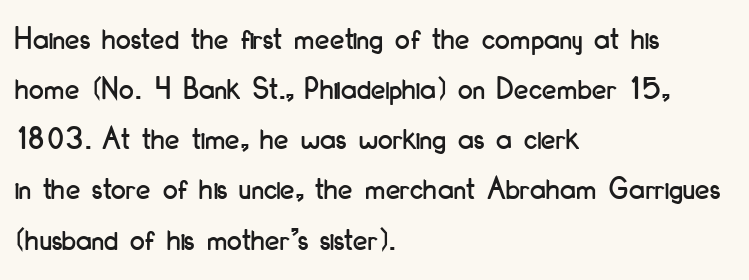
Q: Is the text italic (slanted)? A: No, it is upright.
Q: Is the typeface a serif or a sans-serif typeface? A: Sans-serif.
Q: Is the text underlined? A: No.
Q: How is the paragraph aligned? A: Left-aligned.
Q: Is the spacing between letters normal or unusually wide? A: Normal.
Q: Is the spacing between lines tight, normal or loose? A: Normal.
Q: Width (condensed, normal, or wide)? A: Condensed.
Q: Stroke contrast? A: Low.
Q: x-height? A: Small.
Q: Monospaced? A: No.
